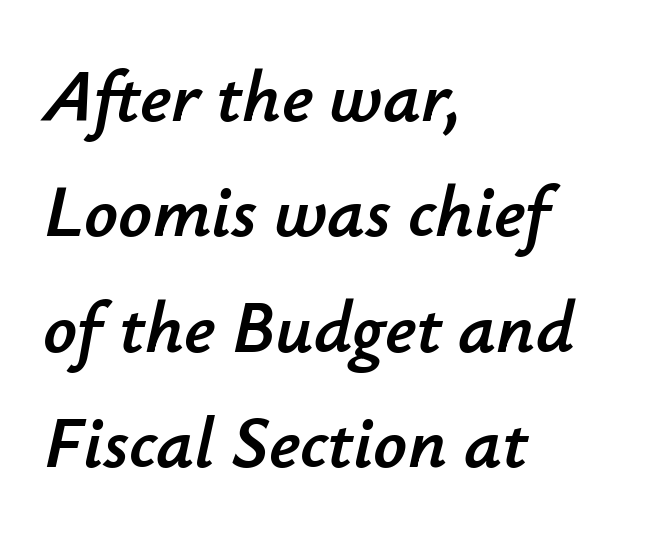
{"italic": "yes", "lean": "right", "slant_degrees": 12, "width": "normal", "stroke_contrast": "low", "x_height": "small", "monospaced": "no", "underline": "no", "align": "left", "line_spacing": "normal", "line_spacing_ratio": 1.56, "letter_spacing": "normal", "letter_spacing_em": 0.0, "glyph_px": 74}
